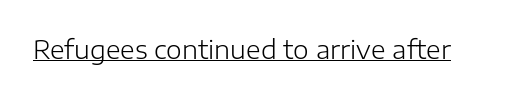
Q: Is the text bold? A: No.
Q: Is the text italic (slanted)? A: No, it is upright.
Q: Is the text underlined? A: Yes.
Q: Is the spacing between letters normal or unusually wide? A: Normal.
